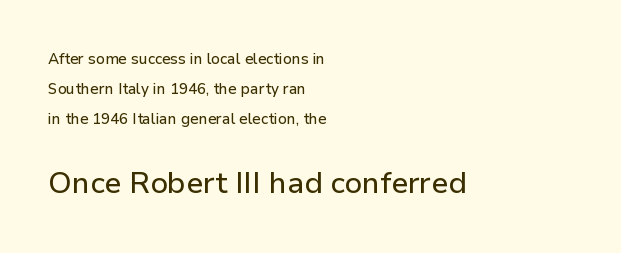
Q: Is the text italic (slanted)? A: No, it is upright.
Q: Is the typeface a serif or a sans-serif typeface? A: Sans-serif.
Q: Is the text underlined? A: No.
Q: How is the paragraph aligned? A: Left-aligned.
Q: Is the spacing between letters normal or unusually wide? A: Normal.
Q: Is the spacing between lines tight, normal or loose? A: Loose.
Q: Which block of text is set in a larger size, the first (top) or the second (bottom)? A: The second (bottom) one.
Q: Width (condensed, normal, or wide)? A: Normal.
Q: Stroke contrast? A: Low.
Q: x-height? A: Medium.
Q: Monospaced? A: No.
